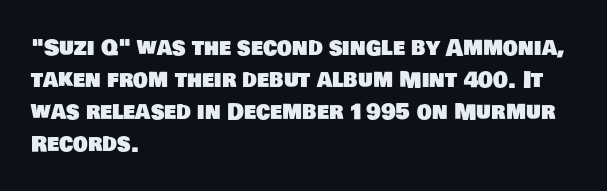
The image shows 21 px text type; set left-aligned, normal line spacing (1.52x), normal letter spacing, not underlined.
